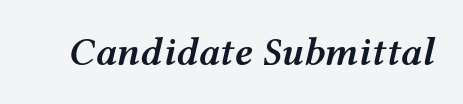
{"italic": "yes", "lean": "right", "slant_degrees": 12, "bold": "semi", "weight": "semibold", "width": "wide", "stroke_contrast": "medium", "x_height": "medium", "monospaced": "no", "underline": "no", "letter_spacing": "normal", "letter_spacing_em": 0.0, "glyph_px": 40}
